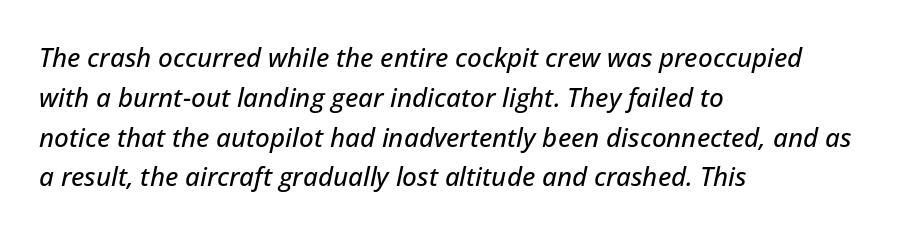
Q: Is the text italic (slanted)? A: Yes, it leans right by about 12 degrees.
Q: Is the text underlined? A: No.
Q: How is the paragraph aligned? A: Left-aligned.
Q: Is the spacing between letters normal or unusually wide? A: Normal.
Q: Is the spacing between lines tight, normal or loose? A: Normal.
